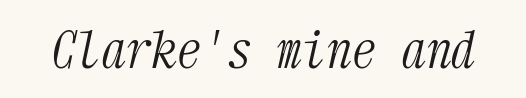
The image shows 50 px light, condensed serif type, italic (leaning right), monospaced; set normal letter spacing, not underlined; medium stroke contrast and a medium x-height.
